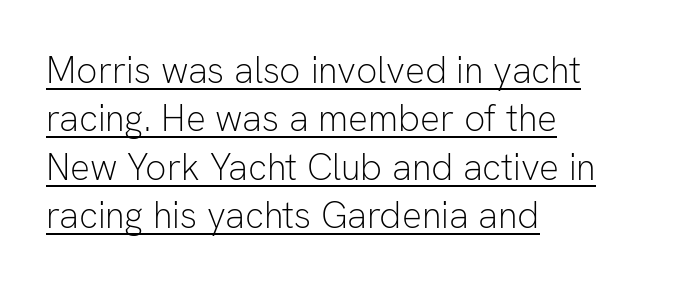
Students, note that the glyphs here touch the page at normal intervals. The type sits square on the baseline with zero lean. This rendering uses left alignment, leaving the right contour irregular. The letters advance in unequal steps, a hallmark of proportional type.
